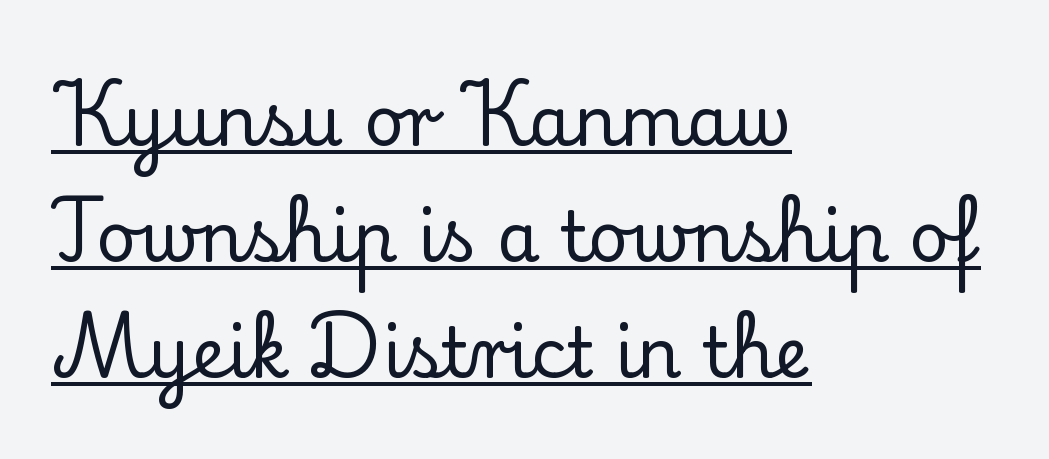
{"serif": "yes", "italic": "no", "width": "normal", "stroke_contrast": "low", "x_height": "small", "monospaced": "no", "underline": "yes", "align": "left", "line_spacing": "normal", "line_spacing_ratio": 1.68, "letter_spacing": "normal", "letter_spacing_em": 0.0, "glyph_px": 69}
